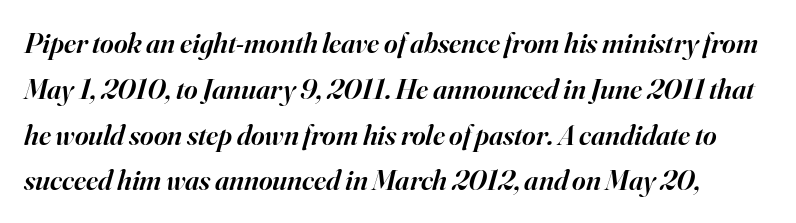
The image shows 29 px semibold serif type, italic (leaning right); set normal line spacing (1.58x), normal letter spacing, not underlined; high stroke contrast and a small x-height.
